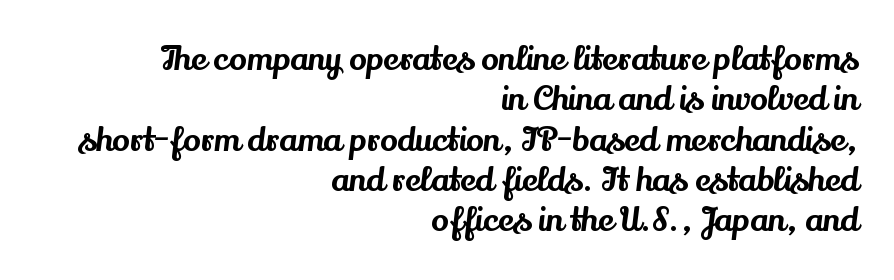
How are the letters spaced? Ordinarily, with no added tracking. Bare-footed words on every line. Serifs: yes, visible at the terminals of the letterforms. Line ends are locked; line starts wander. Think of a printed novel: that variable character pitch is what you see here.
